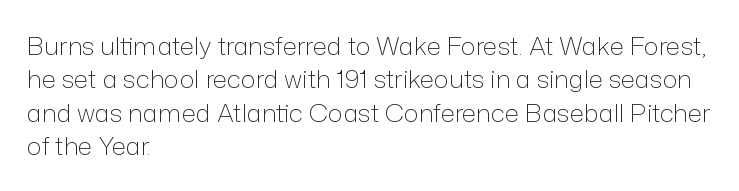
Notice how the stems are strictly vertical — no italics here. Clear beneath every line of the passage. Compared with typical paragraphs, the rows here are spaced about the same. The letters look calm and open, with moderate or lighter stems. Spacing between characters is what you'd get straight out of the box.
